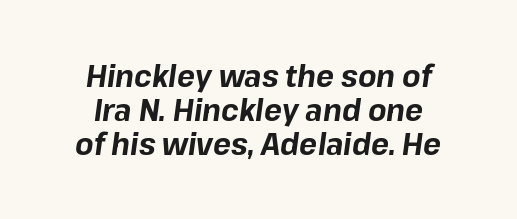
The image shows 30 px bold type, italic (leaning right); set centered, tight line spacing (1.14x), normal letter spacing, not underlined; low stroke contrast and a medium x-height.
